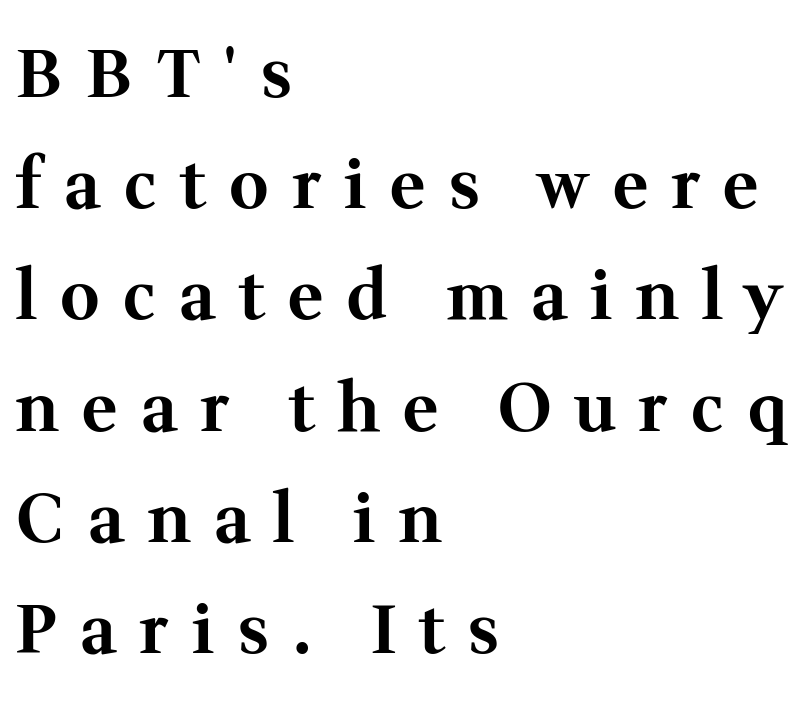
Q: Is the text bold? A: Yes.
Q: Is the text italic (slanted)? A: No, it is upright.
Q: Is the typeface a serif or a sans-serif typeface? A: Serif.
Q: Is the text underlined? A: No.
Q: How is the paragraph aligned? A: Left-aligned.
Q: Is the spacing between letters normal or unusually wide? A: Unusually wide.
Q: Is the spacing between lines tight, normal or loose? A: Normal.
Q: Width (condensed, normal, or wide)? A: Normal.
Q: Stroke contrast? A: Medium.
Q: x-height? A: Medium.
Q: Monospaced? A: No.
